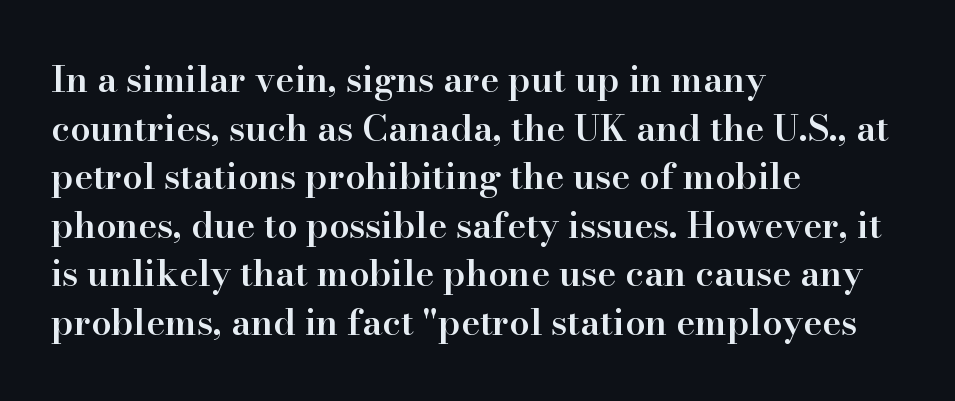
The image shows 36 px semibold serif type, upright; set left-aligned, normal line spacing (1.35x), normal letter spacing, not underlined; high stroke contrast and a small x-height.
